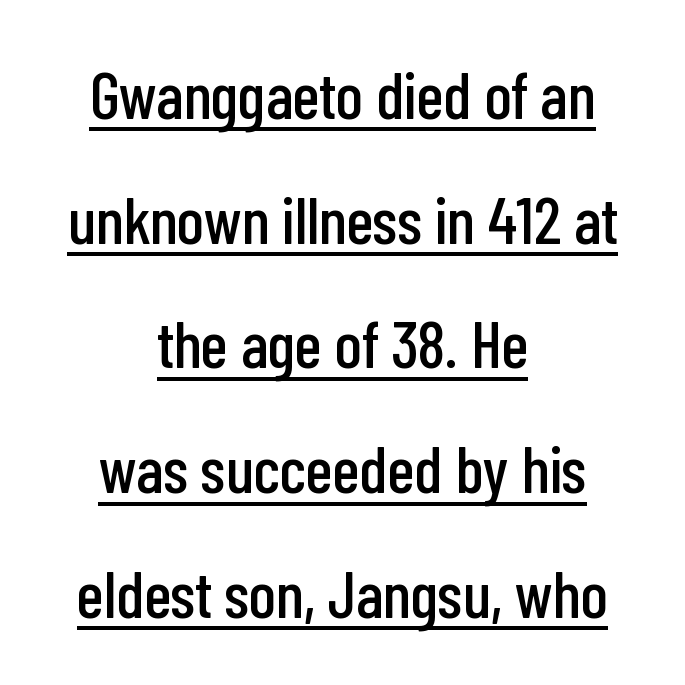
{"serif": "no", "italic": "no", "width": "condensed", "stroke_contrast": "low", "x_height": "medium", "monospaced": "no", "underline": "yes", "align": "center", "line_spacing_ratio": 1.89, "letter_spacing": "normal", "letter_spacing_em": 0.0, "glyph_px": 66}
